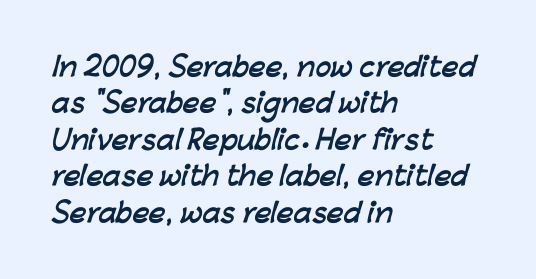
{"bold": "yes", "underline": "no", "align": "left", "line_spacing": "normal", "line_spacing_ratio": 1.4, "letter_spacing": "normal", "letter_spacing_em": 0.0, "glyph_px": 26}
